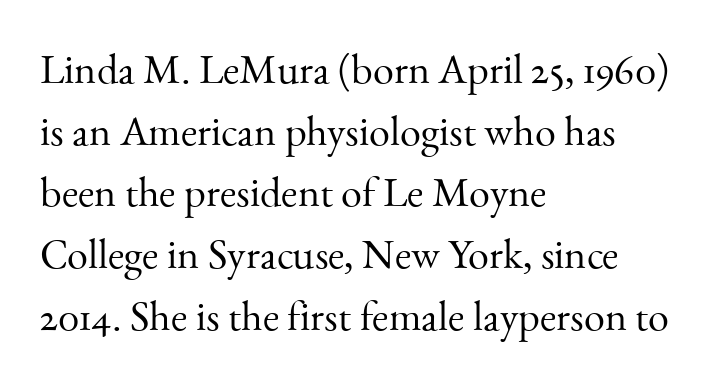
{"serif": "yes", "italic": "no", "bold": "no", "weight": "light", "width": "normal", "stroke_contrast": "medium", "x_height": "small", "monospaced": "no", "underline": "no", "align": "left", "line_spacing": "normal", "line_spacing_ratio": 1.47, "letter_spacing": "normal", "letter_spacing_em": 0.0, "glyph_px": 42}
